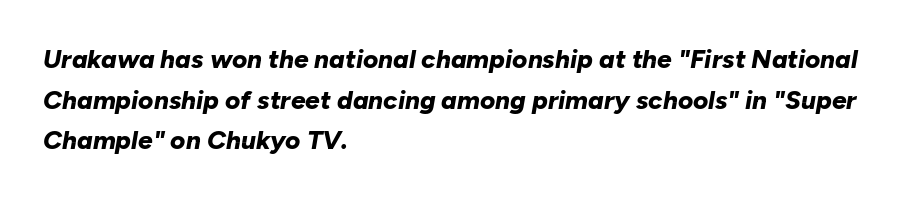
Q: Is the text bold? A: Yes.
Q: Is the text italic (slanted)? A: Yes, it leans right by about 10 degrees.
Q: Is the text underlined? A: No.
Q: How is the paragraph aligned? A: Left-aligned.
Q: Is the spacing between letters normal or unusually wide? A: Normal.
Q: Is the spacing between lines tight, normal or loose? A: Normal.
